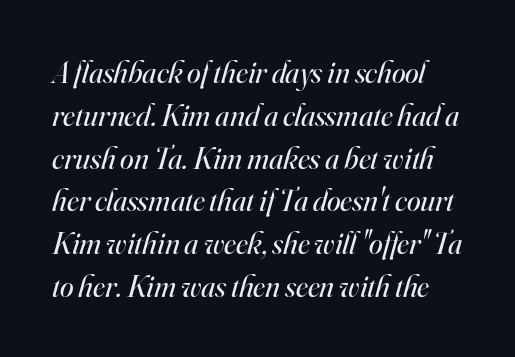
The image shows 31 px regular-weight serif type, italic (leaning right); set normal line spacing (1.38x), normal letter spacing, not underlined; high stroke contrast and a small x-height.
